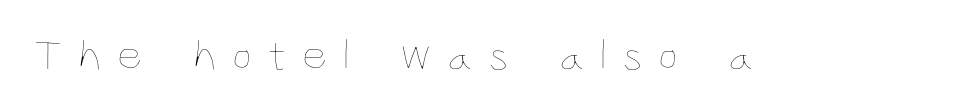
The image shows 44 px thin, condensed type, upright; set unusually wide letter spacing (+0.35 em), not underlined; low stroke contrast and a large x-height.
